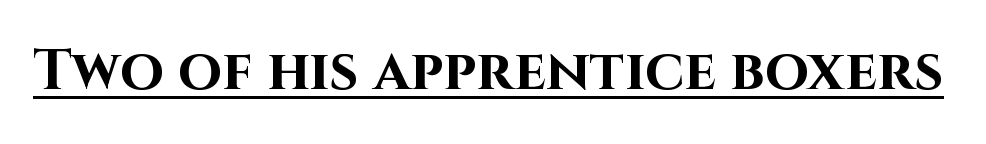
The string is rendered with underlining switched on. Heft: maximum for text — a bold. The letters stand straight up with perfectly vertical stems. This sample has the flowing, uneven cadence of proportional lettering.
